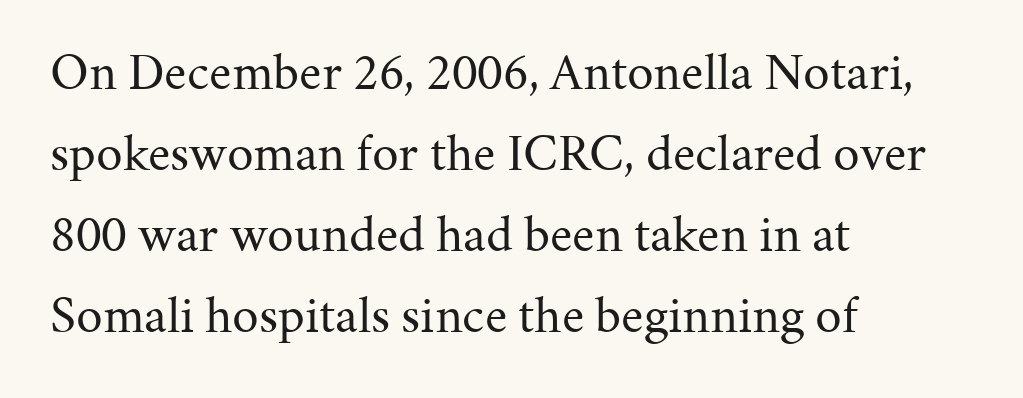
The image shows 53 px regular-weight serif type, upright; set left-aligned, normal line spacing (1.53x), normal letter spacing, not underlined; medium stroke contrast and a medium x-height.
